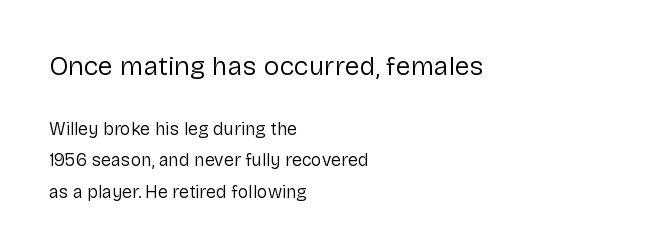
{"italic": "no", "bold": "no", "underline": "no", "align": "left", "line_spacing_ratio": 1.75, "letter_spacing": "normal", "letter_spacing_em": 0.0, "larger_block": "first", "size_ratio": 1.5, "glyph_px": 27}
